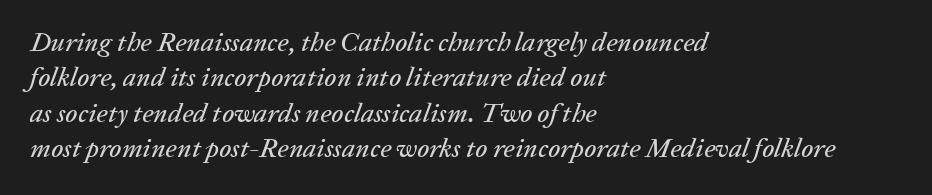
The image shows 27 px text type, italic (leaning right); set left-aligned, normal line spacing (1.31x), normal letter spacing, not underlined.
